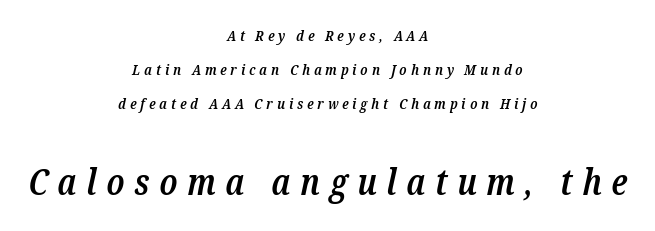
{"serif": "yes", "italic": "yes", "lean": "right", "slant_degrees": 12, "bold": "semi", "weight": "semibold", "width": "condensed", "stroke_contrast": "low", "x_height": "medium", "monospaced": "no", "underline": "no", "align": "center", "line_spacing": "loose", "line_spacing_ratio": 2.26, "letter_spacing": "wide", "letter_spacing_em": 0.26, "larger_block": "second", "size_ratio": 2.47, "glyph_px": 37}
